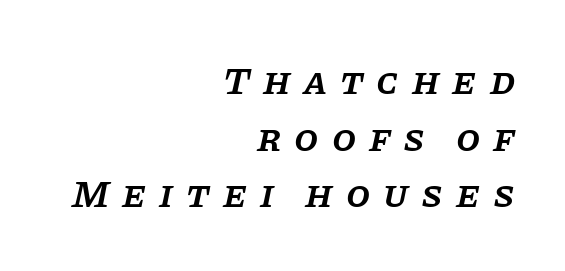
Q: Is the text bold? A: Semi-bold.
Q: Is the text italic (slanted)? A: Yes, it leans right by about 11 degrees.
Q: Is the typeface a serif or a sans-serif typeface? A: Serif.
Q: Is the text underlined? A: No.
Q: How is the paragraph aligned? A: Right-aligned.
Q: Is the spacing between letters normal or unusually wide? A: Unusually wide.
Q: Is the spacing between lines tight, normal or loose? A: Normal.
Q: Width (condensed, normal, or wide)? A: Normal.
Q: Stroke contrast? A: Low.
Q: x-height? A: Large.
Q: Monospaced? A: No.
